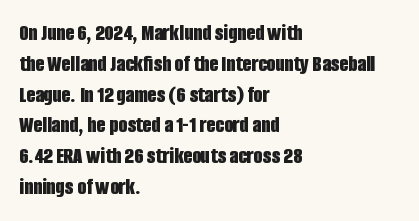
The image shows 23 px bold type, upright; set left-aligned, normal line spacing (1.34x), normal letter spacing, not underlined.
